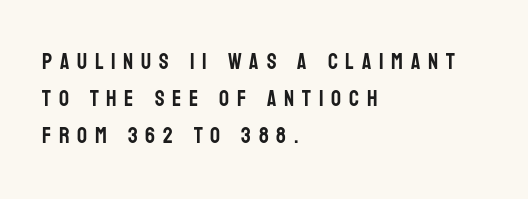
The strip under each line holds only bare page. Glyph-to-glyph distance is far greater than everyday printed text. A classic flush-left, rag-right setting is used for this passage. The rendering uses a moderate line-height, typical for paragraphs. When letters stand straight like this, we call the style roman or upright.
